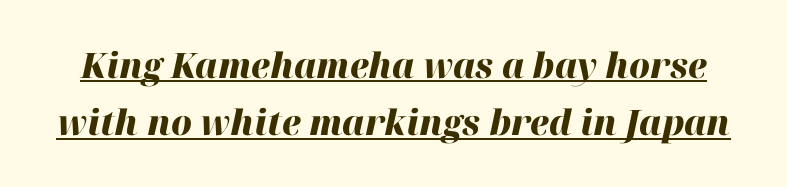
Italic: yes, the glyphs are oblique. Typesetter's note: full bold, strokes at maximum text heaviness. A continuous stroke trails under the words, as in a hyperlink. Successive baselines arrive at the customary interval. Spacing between characters is what you'd get straight out of the box.
